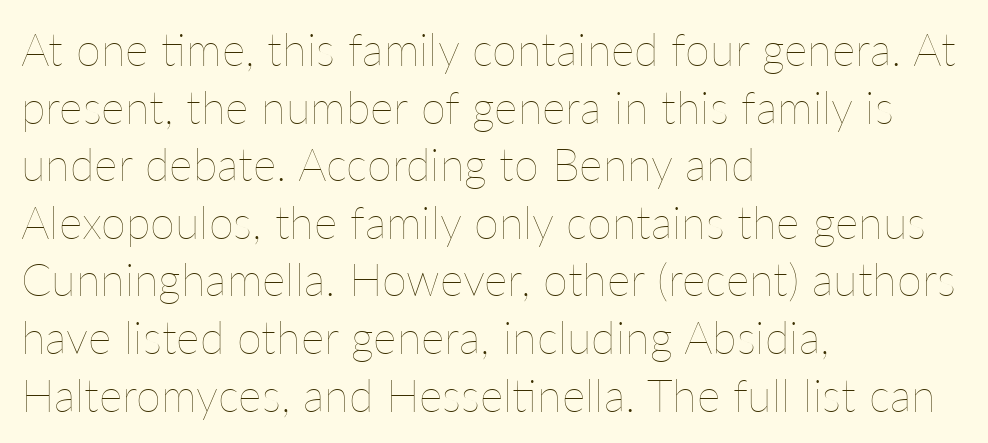
Q: Is the text bold? A: No.
Q: Is the text italic (slanted)? A: No, it is upright.
Q: Is the text underlined? A: No.
Q: How is the paragraph aligned? A: Left-aligned.
Q: Is the spacing between letters normal or unusually wide? A: Normal.
Q: Is the spacing between lines tight, normal or loose? A: Normal.
Q: Width (condensed, normal, or wide)? A: Normal.
Q: Stroke contrast? A: Low.
Q: x-height? A: Medium.
Q: Monospaced? A: No.
